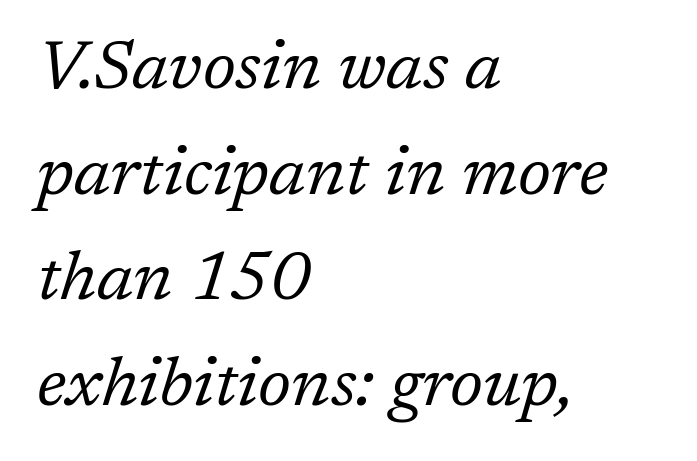
The image shows 69 px regular-weight serif type, italic (leaning right); set left-aligned, normal line spacing (1.53x), normal letter spacing, not underlined; low stroke contrast and a medium x-height.
